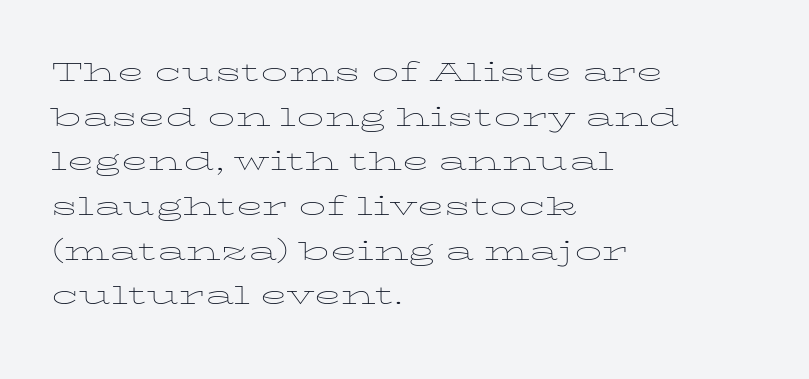
Q: Is the text bold? A: No.
Q: Is the text italic (slanted)? A: No, it is upright.
Q: Is the text underlined? A: No.
Q: How is the paragraph aligned? A: Left-aligned.
Q: Is the spacing between letters normal or unusually wide? A: Normal.
Q: Width (condensed, normal, or wide)? A: Wide.
Q: Stroke contrast? A: Low.
Q: x-height? A: Medium.
Q: Monospaced? A: No.
